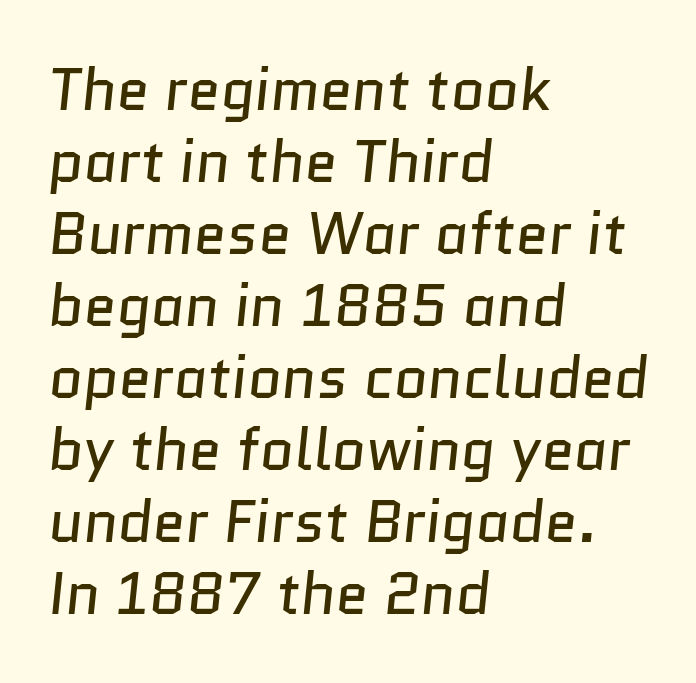
Q: Is the text bold? A: No.
Q: Is the typeface a serif or a sans-serif typeface? A: Sans-serif.
Q: Is the text underlined? A: No.
Q: How is the paragraph aligned? A: Left-aligned.
Q: Is the spacing between letters normal or unusually wide? A: Normal.
Q: Width (condensed, normal, or wide)? A: Normal.
Q: Stroke contrast? A: Low.
Q: x-height? A: Medium.
Q: Monospaced? A: No.
